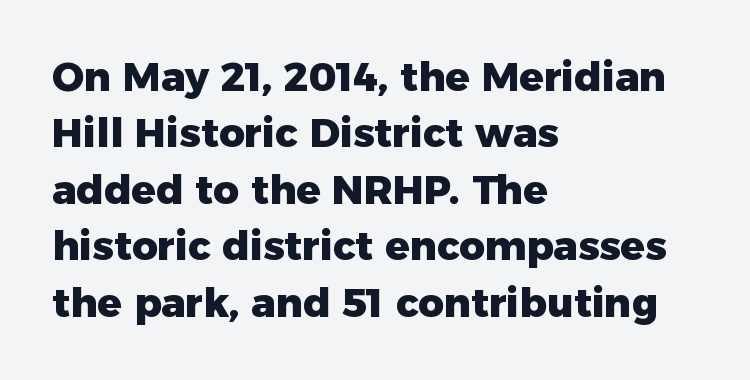
The image shows 40 px heavy sans-serif type, upright; set left-aligned, normal line spacing (1.41x), normal letter spacing, not underlined; low stroke contrast and a medium x-height.
